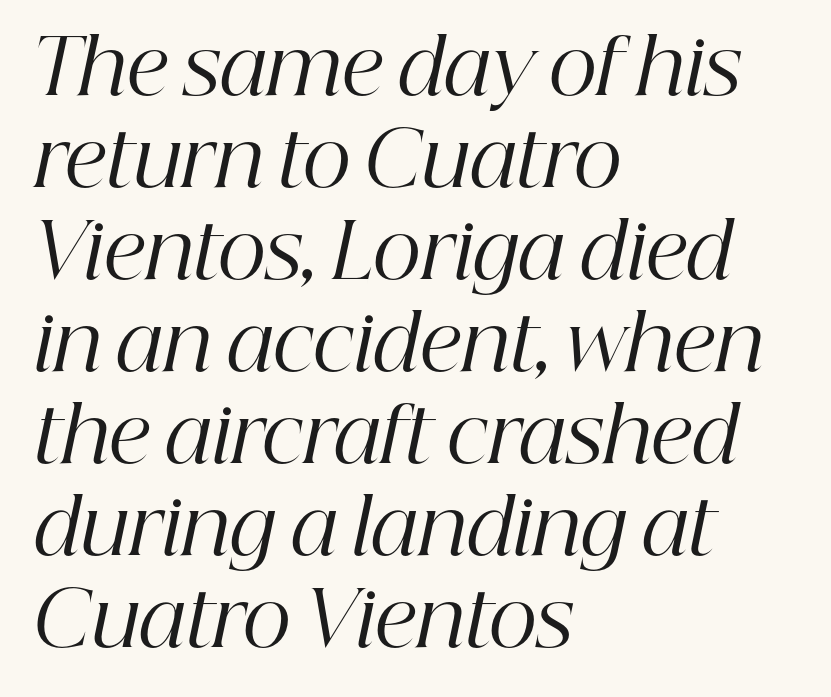
{"serif": "yes", "italic": "yes", "lean": "right", "slant_degrees": 12, "bold": "no", "weight": "regular", "width": "normal", "stroke_contrast": "high", "x_height": "medium", "monospaced": "no", "underline": "no", "align": "left", "line_spacing_ratio": 1.21, "letter_spacing": "normal", "letter_spacing_em": 0.0, "glyph_px": 76}
